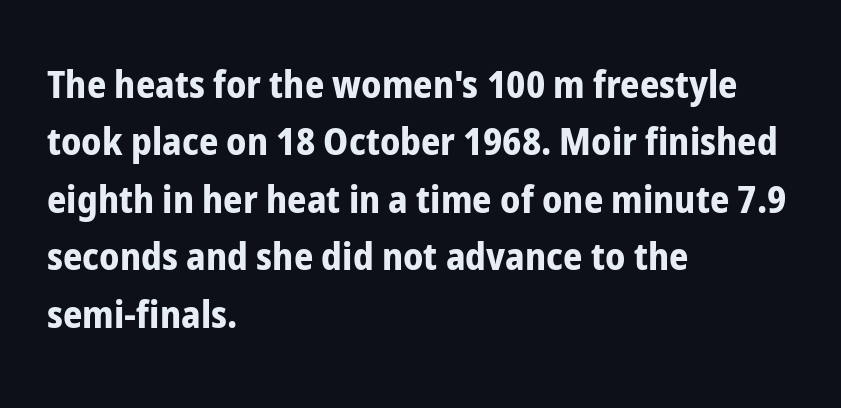
Q: Is the text bold? A: Yes.
Q: Is the text italic (slanted)? A: No, it is upright.
Q: Is the typeface a serif or a sans-serif typeface? A: Sans-serif.
Q: Is the text underlined? A: No.
Q: How is the paragraph aligned? A: Left-aligned.
Q: Is the spacing between letters normal or unusually wide? A: Normal.
Q: Is the spacing between lines tight, normal or loose? A: Normal.
Q: Width (condensed, normal, or wide)? A: Condensed.
Q: Stroke contrast? A: Low.
Q: x-height? A: Medium.
Q: Monospaced? A: No.
